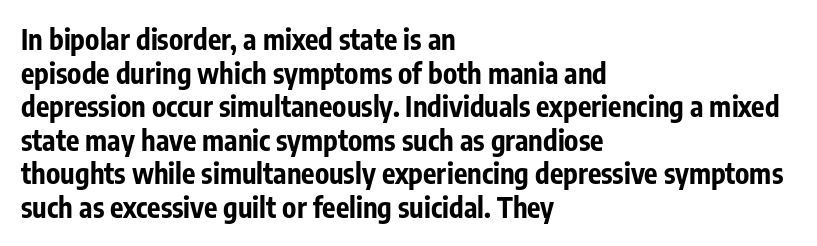
{"serif": "no", "italic": "no", "bold": "yes", "weight": "bold", "width": "condensed", "stroke_contrast": "low", "x_height": "medium", "monospaced": "no", "underline": "no", "align": "left", "line_spacing_ratio": 1.2, "letter_spacing": "normal", "letter_spacing_em": 0.0, "glyph_px": 28}
